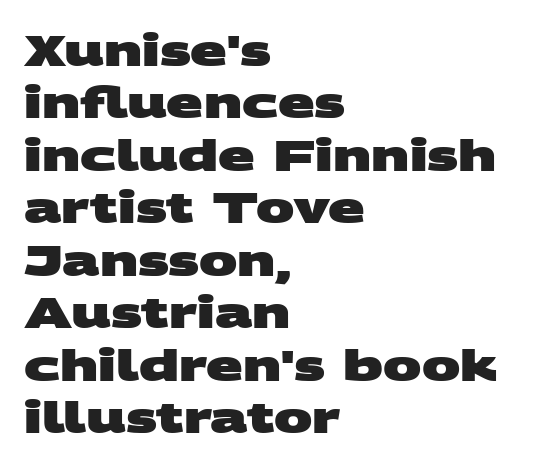
{"serif": "no", "bold": "yes", "weight": "heavy", "width": "wide", "stroke_contrast": "medium", "x_height": "large", "monospaced": "no", "underline": "no", "align": "left", "line_spacing_ratio": 1.22, "letter_spacing": "normal", "letter_spacing_em": 0.0, "glyph_px": 43}
